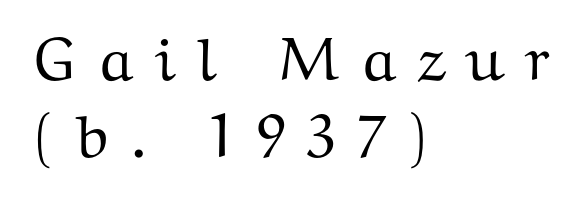
{"serif": "yes", "italic": "no", "width": "wide", "stroke_contrast": "medium", "x_height": "medium", "monospaced": "no", "underline": "no", "align": "left", "line_spacing": "normal", "line_spacing_ratio": 1.26, "letter_spacing": "wide", "letter_spacing_em": 0.32, "glyph_px": 61}
